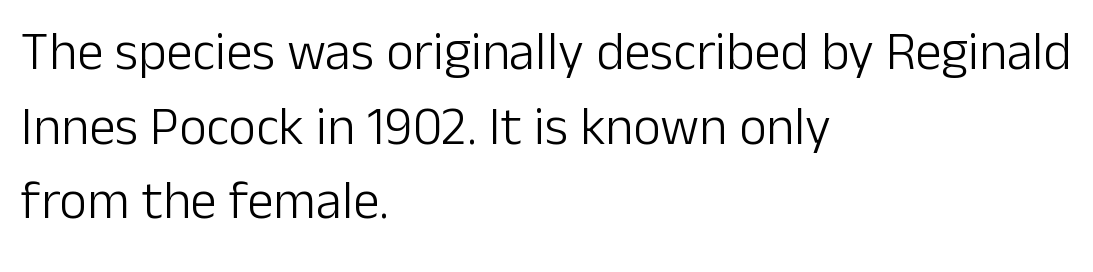
{"serif": "no", "italic": "no", "bold": "no", "weight": "light", "width": "normal", "stroke_contrast": "low", "x_height": "medium", "monospaced": "no", "underline": "no", "align": "left", "line_spacing": "normal", "line_spacing_ratio": 1.41, "letter_spacing": "normal", "letter_spacing_em": 0.0, "glyph_px": 53}
